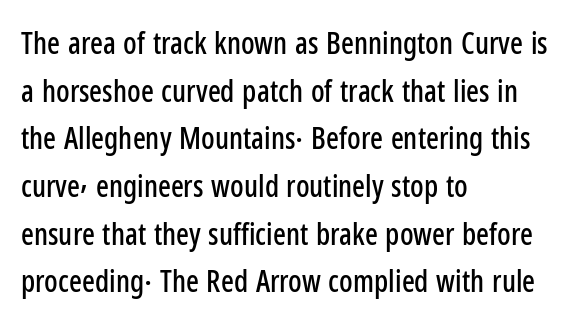
Q: Is the text italic (slanted)? A: No, it is upright.
Q: Is the typeface a serif or a sans-serif typeface? A: Sans-serif.
Q: Is the text underlined? A: No.
Q: How is the paragraph aligned? A: Left-aligned.
Q: Is the spacing between letters normal or unusually wide? A: Normal.
Q: Is the spacing between lines tight, normal or loose? A: Normal.
Q: Width (condensed, normal, or wide)? A: Condensed.
Q: Stroke contrast? A: Low.
Q: x-height? A: Medium.
Q: Monospaced? A: No.
